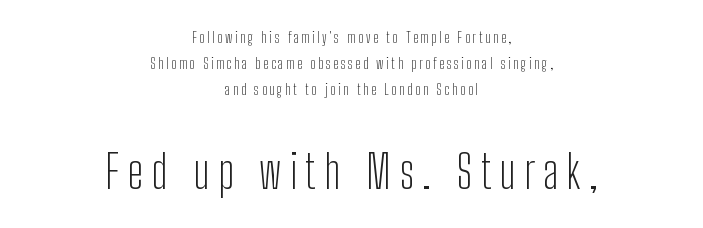
The image shows 46 px light, condensed sans-serif type, upright; set centered, line spacing 1.74x, not underlined; the second (bottom) block is 3.07x larger; low stroke contrast and a medium x-height.
